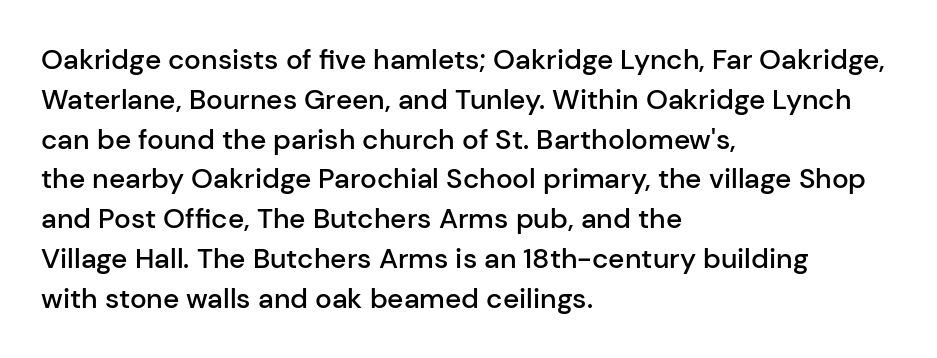
{"serif": "no", "italic": "no", "bold": "semi", "weight": "semibold", "width": "normal", "stroke_contrast": "low", "x_height": "medium", "monospaced": "no", "underline": "no", "align": "left", "line_spacing": "normal", "line_spacing_ratio": 1.42, "letter_spacing": "normal", "letter_spacing_em": 0.0, "glyph_px": 28}
